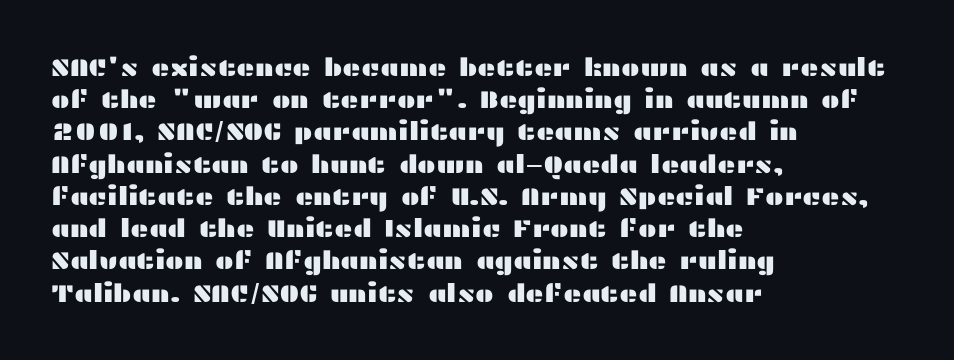
No italicization has been applied; the sample stays upright. This sample uses plain, unmodified letter spacing. Decoration check: the copy has no underline. The typesetter chose a ragged-right arrangement here. Interline gaps are of average width in this sample.
